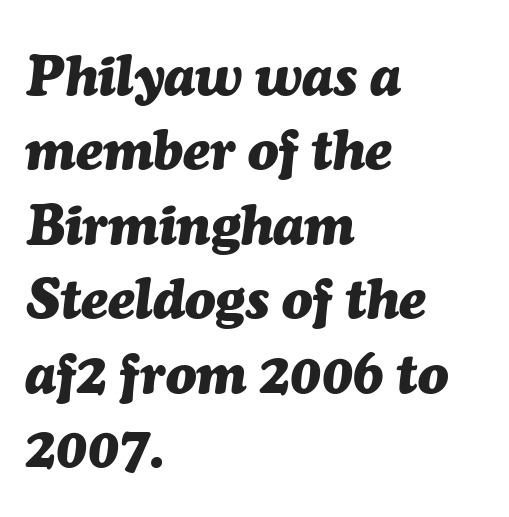
Would a proofreader flag this as italicized? Yes. Characters follow at the spacing the type designer built in. Looks like regular typesetting: each glyph gets only the width it needs. Beneath every word, the page is bare.
